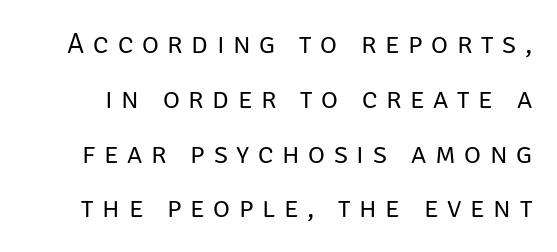
{"serif": "no", "italic": "no", "bold": "no", "weight": "regular", "width": "normal", "stroke_contrast": "low", "x_height": "large", "monospaced": "no", "underline": "no", "line_spacing_ratio": 1.89, "letter_spacing": "wide", "letter_spacing_em": 0.3, "glyph_px": 29}
